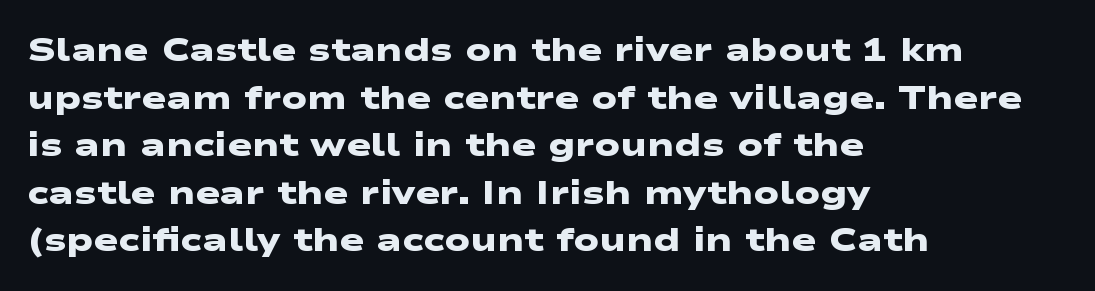
This rendering employs a face without finishing strokes, i.e., a sans-serif. This block has exactly the height ordinary leading produces. The rendering uses natural spacing where letterforms have individual widths. Glyph-to-glyph distance matches everyday printed text.
